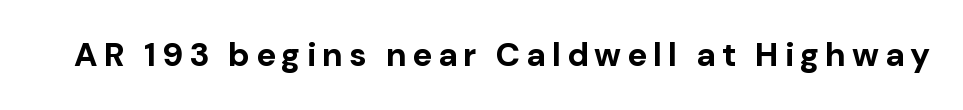
Q: Is the text bold? A: Yes.
Q: Is the text italic (slanted)? A: No, it is upright.
Q: Is the typeface a serif or a sans-serif typeface? A: Sans-serif.
Q: Is the text underlined? A: No.
Q: Width (condensed, normal, or wide)? A: Normal.
Q: Stroke contrast? A: Low.
Q: x-height? A: Medium.
Q: Monospaced? A: No.
